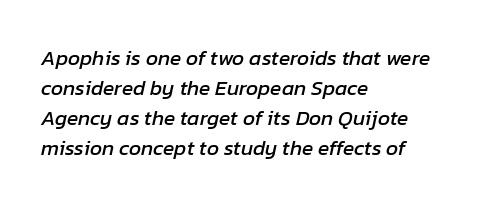
The image shows 21 px text type, italic (leaning right); set left-aligned, normal line spacing (1.43x), normal letter spacing, not underlined.
